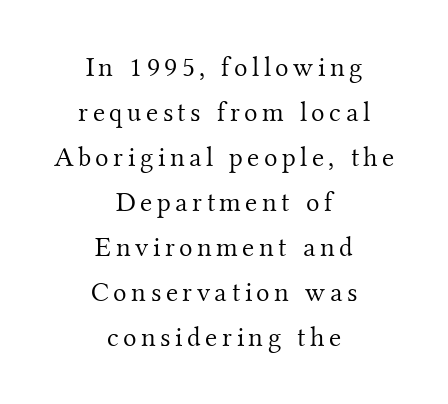
Horizontal alignment here is central, giving a formal, balanced look. The font sits on the lighter half of the weight spectrum, regular included. The rendering uses a moderate line-height, typical for paragraphs. Upright lettering throughout. Only glyphs here, with clear space below each row. Spacing verdict: proportional, widths tailored to each character.
